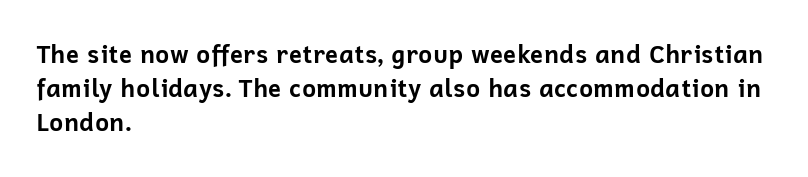
The passage shown stacks its lines at a standard gap. These lines keep a tight, regular rhythm from letter to letter. Descenders hang freely into open space. The sample has been set heavy, in full bold. Leftover space on each line is placed entirely after the last word. Nope, not italic — everything's standing straight.
